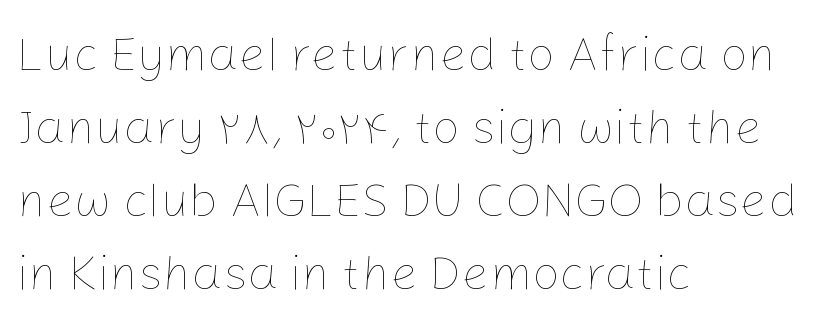
The image shows 49 px thin type, upright; set left-aligned, normal line spacing (1.49x), normal letter spacing, not underlined; low stroke contrast and a medium x-height.
